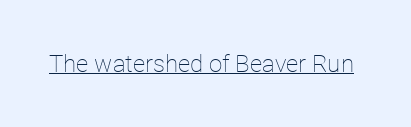
Q: Is the text bold? A: No.
Q: Is the text italic (slanted)? A: No, it is upright.
Q: Is the text underlined? A: Yes.
Q: Is the spacing between letters normal or unusually wide? A: Normal.
